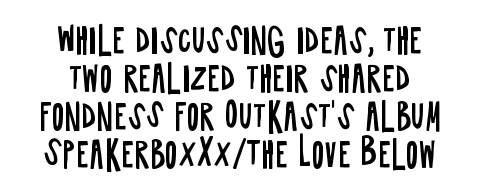
The image shows 34 px regular-weight, condensed sans-serif type, upright; set centered, tight line spacing (1.12x), normal letter spacing, not underlined; low stroke contrast and a large x-height.
